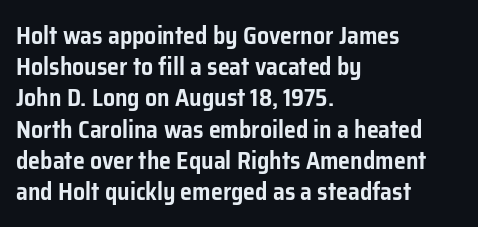
Does the copy run flush right? No — it runs flush left. The font's upright variant was chosen for this text. Descender tails drop into unmarked territory. Reading down the column, the eye jumps a familiar distance to each next line.
